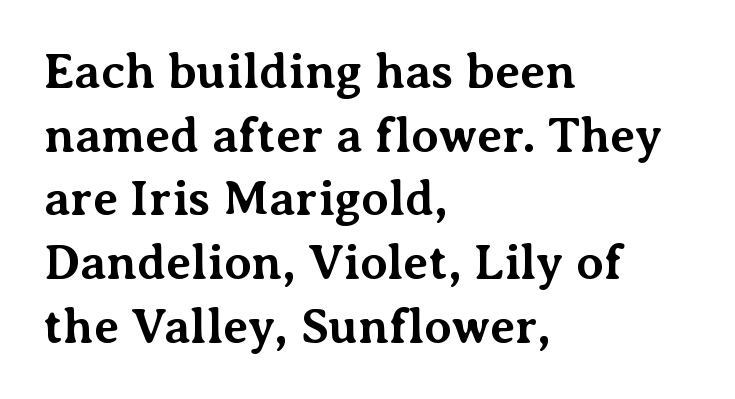
The image shows 49 px bold serif type, upright; set left-aligned, normal line spacing (1.3x), normal letter spacing, not underlined; medium stroke contrast and a medium x-height.
